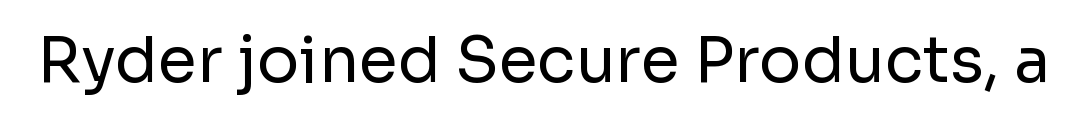
{"serif": "no", "italic": "no", "bold": "no", "weight": "regular", "width": "normal", "stroke_contrast": "low", "x_height": "medium", "monospaced": "no", "underline": "no", "letter_spacing": "normal", "letter_spacing_em": 0.0, "glyph_px": 63}
